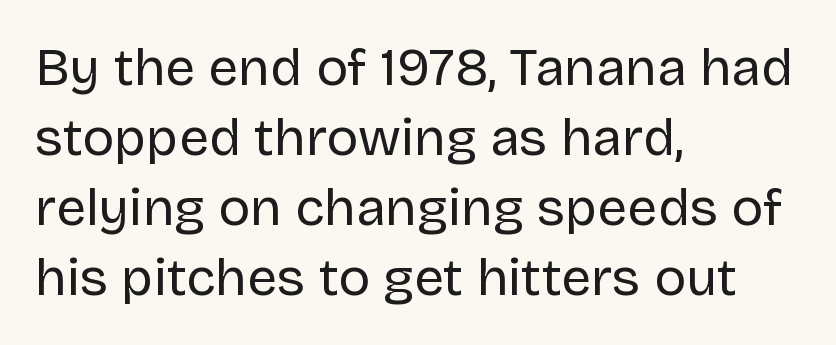
{"serif": "no", "italic": "no", "bold": "no", "weight": "regular", "width": "normal", "stroke_contrast": "low", "x_height": "large", "monospaced": "no", "underline": "no", "align": "left", "line_spacing": "normal", "line_spacing_ratio": 1.32, "letter_spacing": "normal", "letter_spacing_em": 0.0, "glyph_px": 53}
